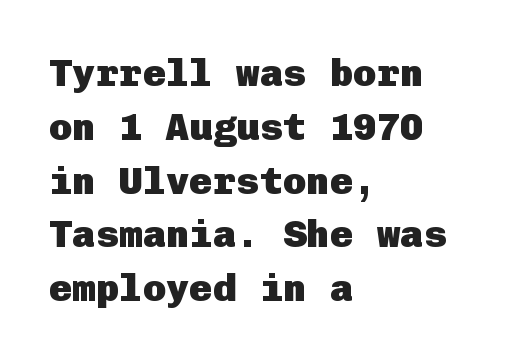
The image shows 39 px heavy sans-serif type, upright; set left-aligned, normal line spacing (1.38x), normal letter spacing, not underlined; low stroke contrast and a medium x-height.
